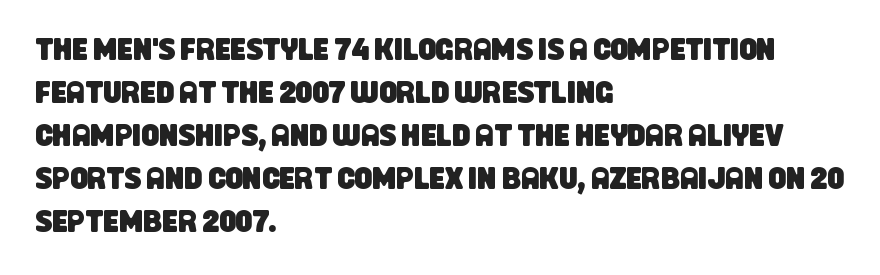
{"serif": "no", "width": "condensed", "stroke_contrast": "low", "x_height": "large", "monospaced": "no", "underline": "no", "align": "left", "line_spacing": "normal", "line_spacing_ratio": 1.39, "letter_spacing": "normal", "letter_spacing_em": 0.0, "glyph_px": 31}
